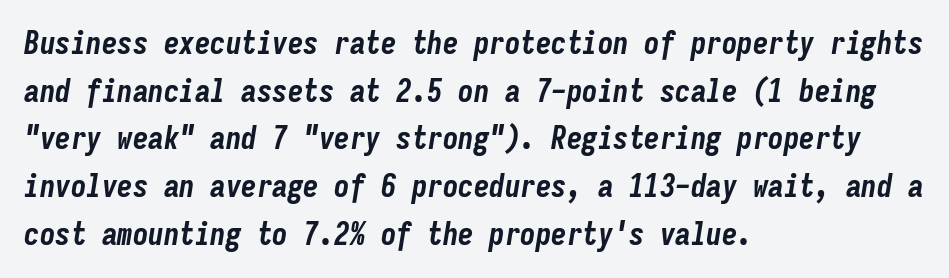
Check under the words: just untouched page. Think of a typewriter: that constant character pitch is what you see here. The text carries the slant typical of an italic or oblique font. This block has exactly the height ordinary leading produces.
